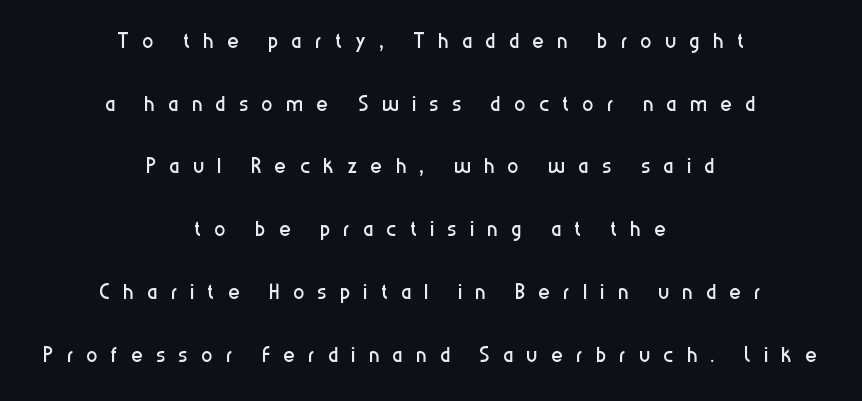
Q: Is the text bold? A: No.
Q: Is the text italic (slanted)? A: No, it is upright.
Q: Is the typeface a serif or a sans-serif typeface? A: Sans-serif.
Q: Is the text underlined? A: No.
Q: How is the paragraph aligned? A: Centered.
Q: Is the spacing between letters normal or unusually wide? A: Unusually wide.
Q: Is the spacing between lines tight, normal or loose? A: Loose.
Q: Width (condensed, normal, or wide)? A: Condensed.
Q: Stroke contrast? A: Low.
Q: x-height? A: Medium.
Q: Monospaced? A: No.
